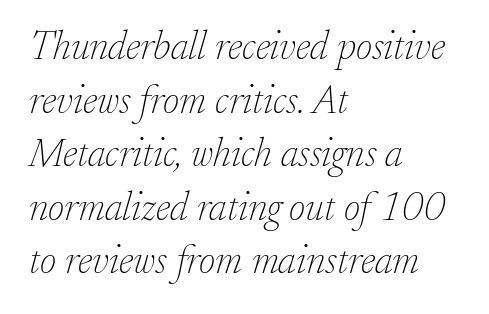
The image shows 40 px thin serif type, italic (leaning right); set left-aligned, normal line spacing (1.34x), normal letter spacing, not underlined; low stroke contrast and a small x-height.
